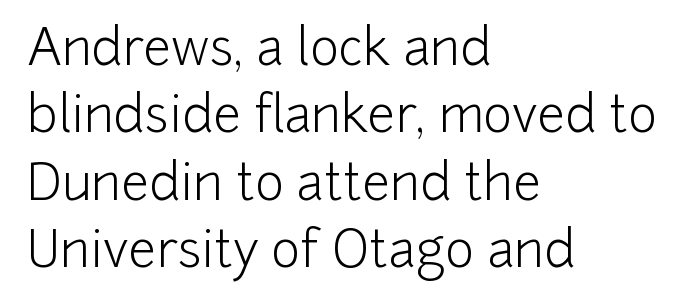
{"serif": "no", "italic": "no", "bold": "no", "weight": "light", "width": "normal", "stroke_contrast": "low", "x_height": "medium", "monospaced": "no", "underline": "no", "align": "left", "line_spacing": "normal", "line_spacing_ratio": 1.35, "letter_spacing": "normal", "letter_spacing_em": 0.0, "glyph_px": 50}
